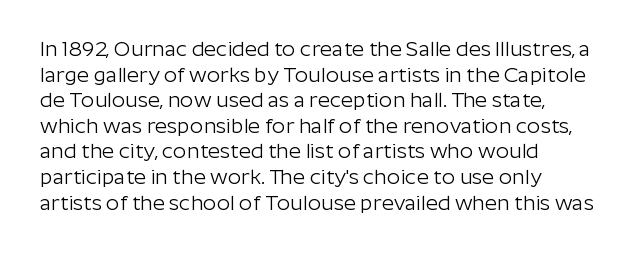
{"italic": "no", "bold": "no", "underline": "no", "align": "left", "line_spacing_ratio": 1.22, "letter_spacing": "normal", "letter_spacing_em": 0.0, "glyph_px": 21}
